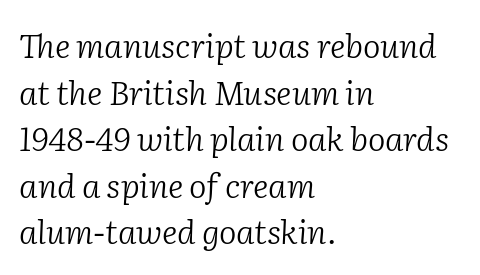
Plain, unruled lines of type. Looks like regular typesetting: each glyph gets only the width it needs. Are there feet on the stems? There are — it's a serif. This sample keeps an unexceptional amount of space between lines.
